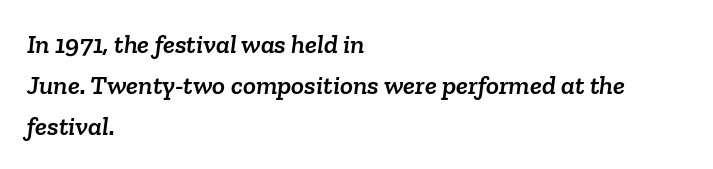
Q: Is the text underlined? A: No.
Q: How is the paragraph aligned? A: Left-aligned.
Q: Is the spacing between letters normal or unusually wide? A: Normal.
Q: Is the spacing between lines tight, normal or loose? A: Normal.
